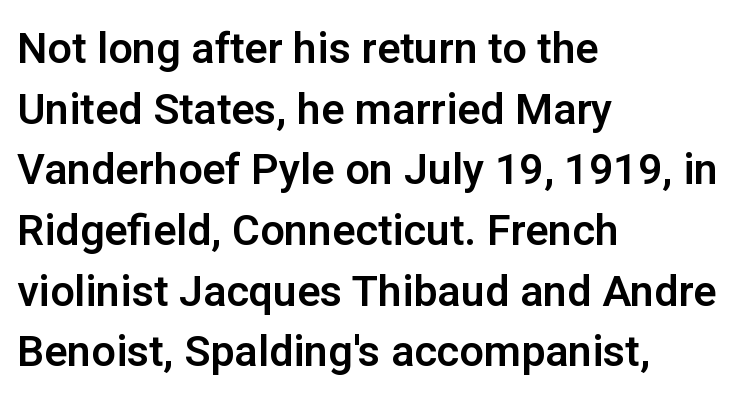
Q: Is the text italic (slanted)? A: No, it is upright.
Q: Is the typeface a serif or a sans-serif typeface? A: Sans-serif.
Q: Is the text underlined? A: No.
Q: How is the paragraph aligned? A: Left-aligned.
Q: Is the spacing between letters normal or unusually wide? A: Normal.
Q: Is the spacing between lines tight, normal or loose? A: Normal.
Q: Width (condensed, normal, or wide)? A: Normal.
Q: Stroke contrast? A: Low.
Q: x-height? A: Medium.
Q: Monospaced? A: No.
